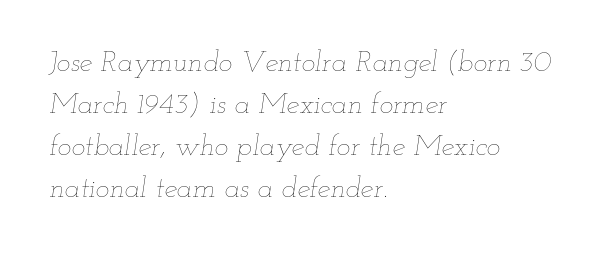
The face used here is rendered with its standard letterfit. The typography opts for an oblique posture over an upright one. Spacing verdict: proportional, widths tailored to each character. Stems here are at most as thick as an everyday book face. Interline gaps are of average width in this sample.
